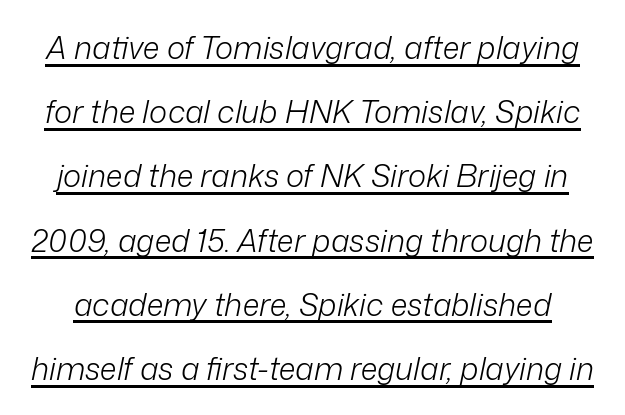
Stroke thickness stays within the range of a standard reading face or lighter. A continuous stroke trails under the words, as in a hyperlink. Rendered with sloped, italic letterforms. A typesetter would call this proportional, since set widths differ per character.
